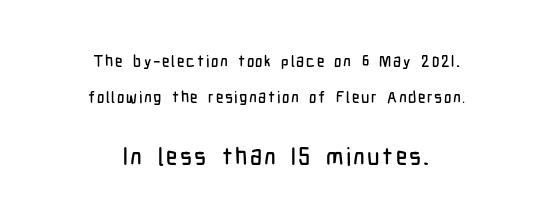
Regarding leading, the lines here are spaced well apart. Underlining? Definitely not there. Do the letters lean? They stand straight. If you squint, the bottom block still reads clearly — it's the larger of the two. Short and long lines alike share a common midpoint.
